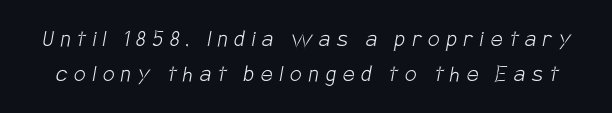
{"bold": "no", "underline": "no", "line_spacing": "normal", "line_spacing_ratio": 1.35, "letter_spacing": "wide", "letter_spacing_em": 0.27, "glyph_px": 26}
